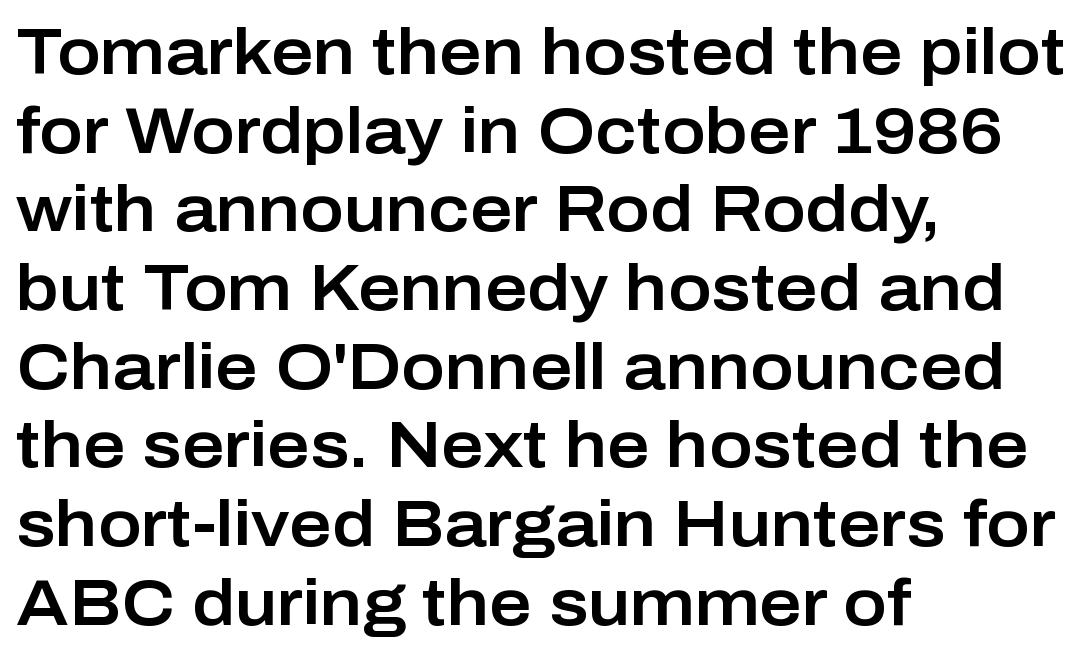
The image shows 65 px sans-serif type, upright; set left-aligned, line spacing 1.21x, normal letter spacing, not underlined; low stroke contrast and a medium x-height.
